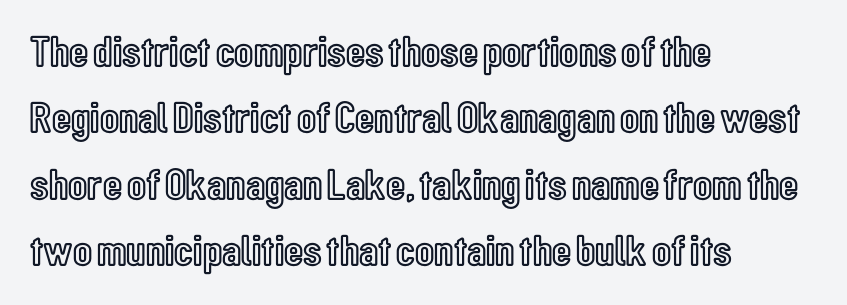
This sample has the flowing, uneven cadence of proportional lettering. Does the lettering tilt? It doesn't — this is upright. Words float on clear page, feet unadorned. Reading down the column, the eye jumps a familiar distance to each next line. A typesetter would call this zero additional tracking. Casual observation: everything's shoved over to the left.
